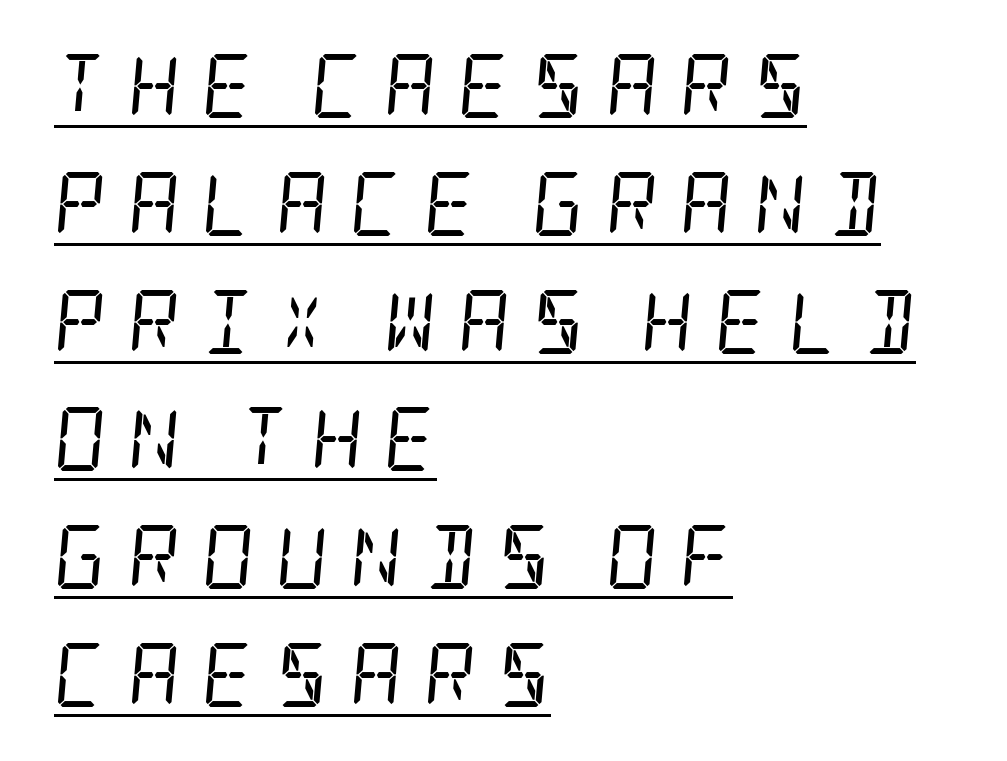
The face used here has a pronounced slope to its letters. The paragraph has a hard left edge and a soft right edge. This rendering employs a face with finishing strokes, i.e., a serif. Ink coverage per letter is moderate at most. The sample's only ornament is a line tracing under the words. These lines have a slow, spaced-out rhythm from letter to letter.
